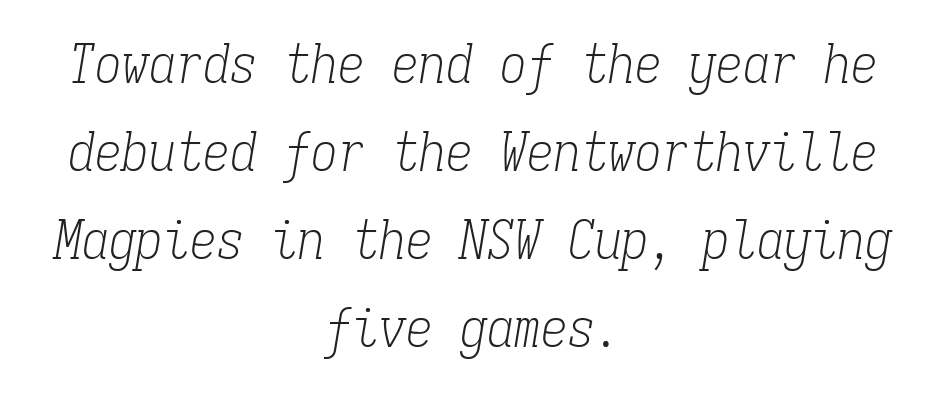
The image shows 54 px light, condensed serif type, italic (leaning right), monospaced; set centered, normal line spacing (1.63x), normal letter spacing, not underlined; low stroke contrast and a medium x-height.
